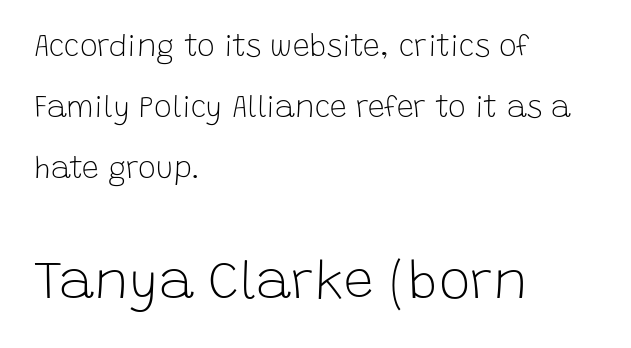
Rows of type keep a wide berth in the vertical direction. Varying glyph widths throughout — classic text-font behaviour. The weight tops out at a normal text grade. Each letter's strokes conclude bluntly, with no projecting serifs.
